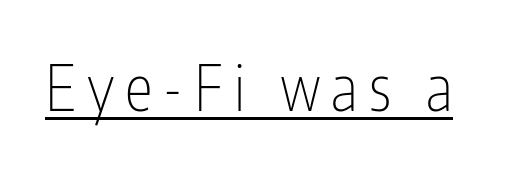
{"serif": "no", "italic": "no", "bold": "no", "weight": "thin", "width": "condensed", "stroke_contrast": "low", "x_height": "medium", "monospaced": "no", "underline": "yes", "glyph_px": 64}
